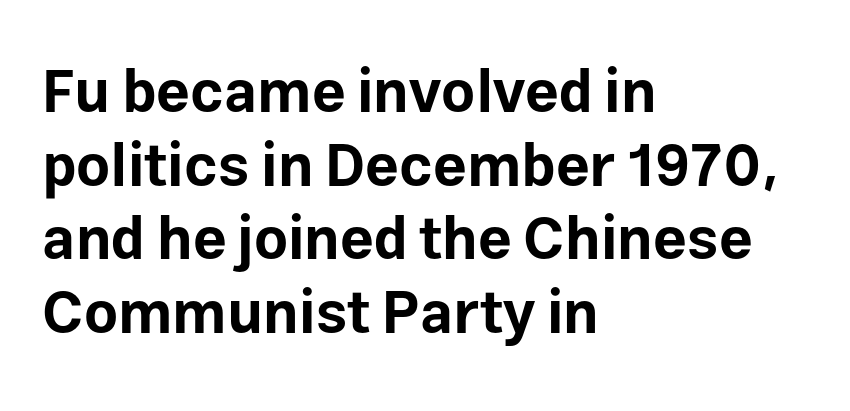
The image shows 59 px bold sans-serif type, upright; set left-aligned, normal line spacing (1.25x), normal letter spacing, not underlined; low stroke contrast and a medium x-height.
